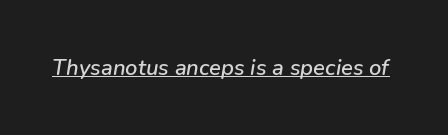
{"italic": "yes", "lean": "right", "slant_degrees": 9, "underline": "yes", "letter_spacing": "normal", "letter_spacing_em": 0.0, "glyph_px": 22}
